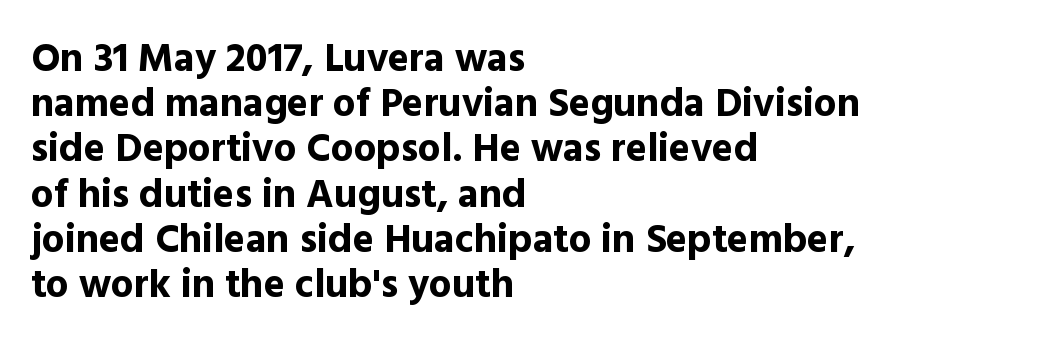
Heavy, bold letterforms. A classic flush-left, rag-right setting is used for this passage. Descenders are the only things crossing below the line. Posture: upright roman. Very little white space separates one row of letters from the next. The line texture is even and compact thanks to regular tracking.
